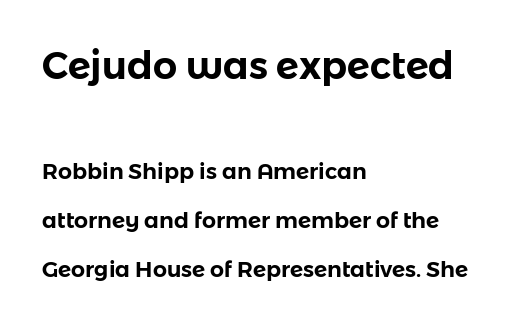
The image shows 38 px sans-serif type, upright; set left-aligned, loose line spacing (2.23x), normal letter spacing, not underlined; the first (top) block is 1.73x larger; low stroke contrast and a medium x-height.
